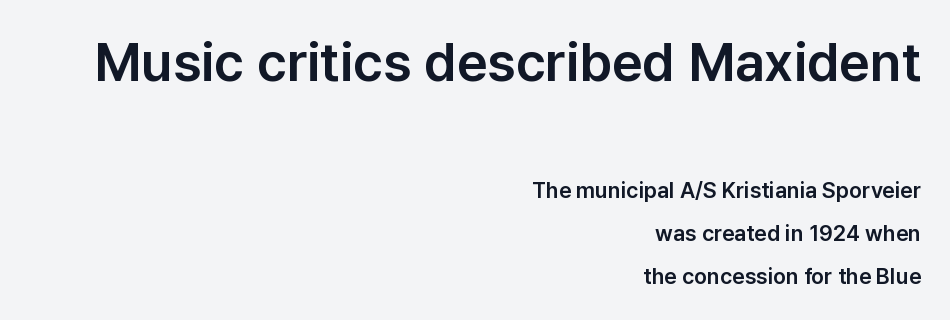
Caption: standard tracking, unaltered. The characters display no serif detailing; their extremities are plain. Does the bottom block carry the larger type? No, the top block does. The area under the type is left untouched.
